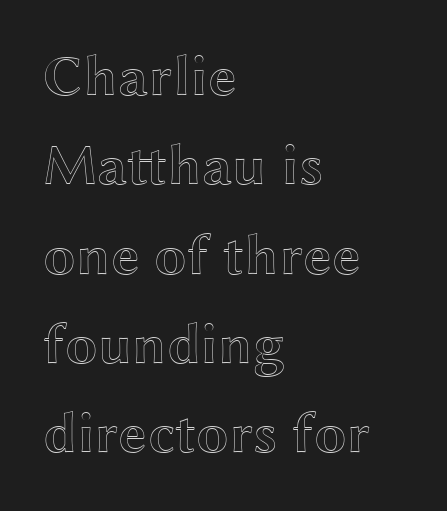
This sample has the flowing, uneven cadence of proportional lettering. Notice how the passage keeps a crisp vertical edge on the left only. You could call the tracking neutral — neither tight nor loose. This sample keeps an unexceptional amount of space between lines. Quick note: not italic, upright.
